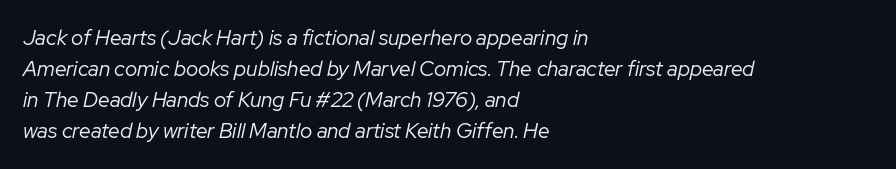
Q: Is the text bold? A: No.
Q: Is the text italic (slanted)? A: Yes, it leans right by about 12 degrees.
Q: Is the text underlined? A: No.
Q: How is the paragraph aligned? A: Left-aligned.
Q: Is the spacing between letters normal or unusually wide? A: Normal.
Q: Is the spacing between lines tight, normal or loose? A: Normal.
